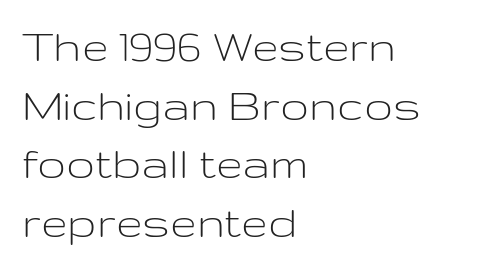
Stroke mass is kept to a normal reading level or below. Italic: no, the glyphs are upright roman. You could call the tracking neutral — neither tight nor loose. Stroke terminals: plain, sans-serif. Reading down the block, your eye returns to a fixed left position each line. Character widths vary here, with narrow letters taking less room than wide ones.
